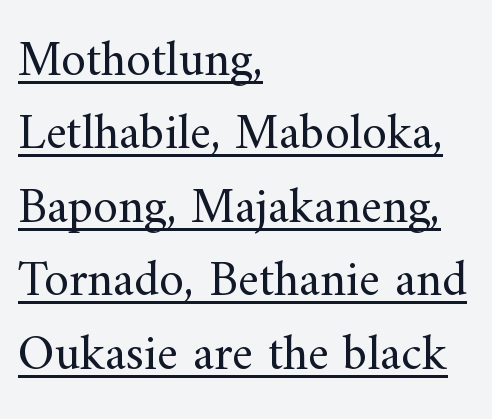
{"serif": "yes", "italic": "no", "bold": "no", "weight": "regular", "width": "normal", "stroke_contrast": "medium", "x_height": "small", "monospaced": "no", "underline": "yes", "align": "left", "line_spacing": "normal", "line_spacing_ratio": 1.47, "letter_spacing": "normal", "letter_spacing_em": 0.0, "glyph_px": 50}
